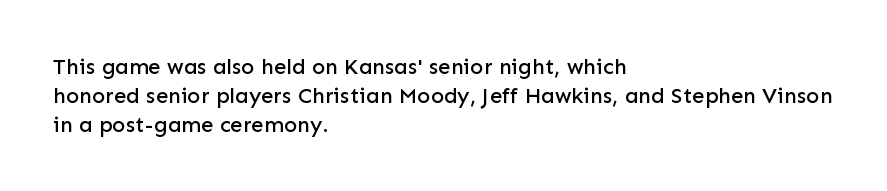
The image shows 22 px text type, upright; set left-aligned, normal line spacing (1.31x), normal letter spacing, not underlined.
